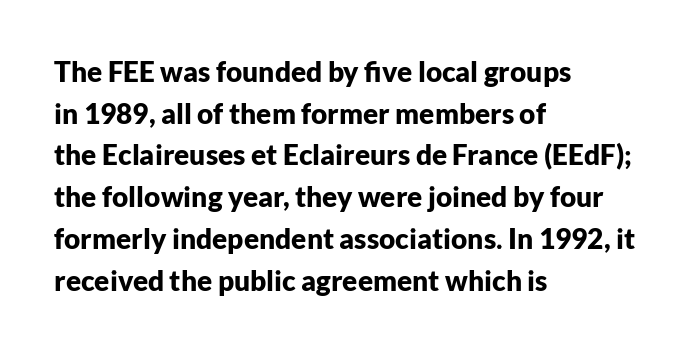
{"serif": "no", "italic": "no", "bold": "yes", "weight": "bold", "width": "normal", "stroke_contrast": "low", "x_height": "medium", "monospaced": "no", "underline": "no", "align": "left", "line_spacing": "normal", "line_spacing_ratio": 1.49, "letter_spacing": "normal", "letter_spacing_em": 0.0, "glyph_px": 28}
